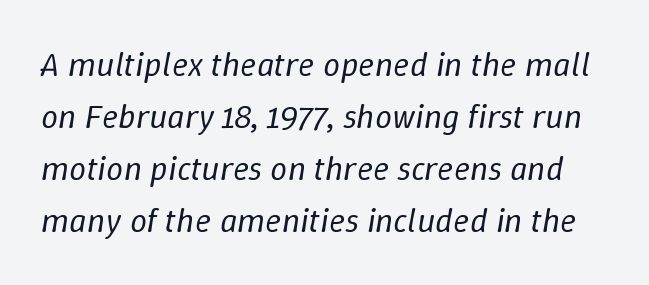
Q: Is the text bold? A: No.
Q: Is the text italic (slanted)? A: Yes, it leans right by about 9 degrees.
Q: Is the text underlined? A: No.
Q: Is the spacing between letters normal or unusually wide? A: Normal.
Q: Is the spacing between lines tight, normal or loose? A: Normal.
Q: Width (condensed, normal, or wide)? A: Normal.
Q: Stroke contrast? A: Low.
Q: x-height? A: Medium.
Q: Monospaced? A: No.
